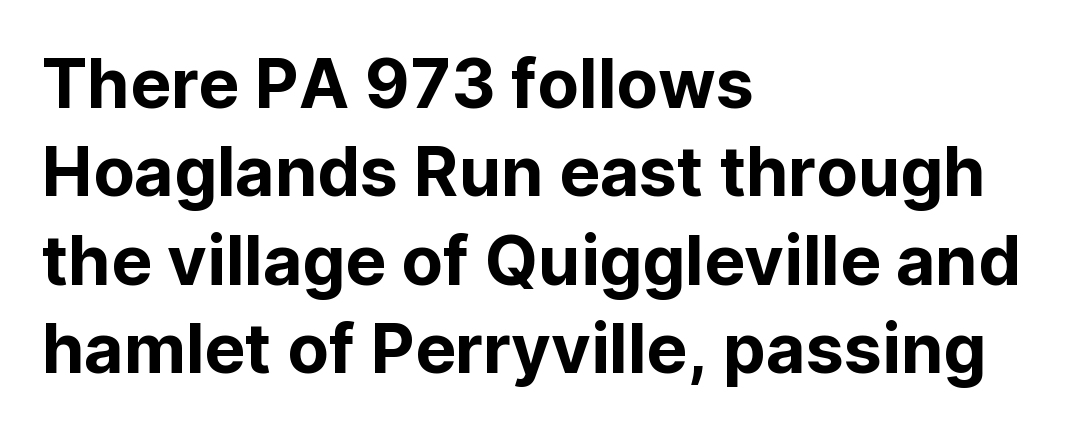
The image shows 68 px sans-serif type, upright; set left-aligned, normal line spacing (1.3x), normal letter spacing, not underlined; low stroke contrast and a medium x-height.
